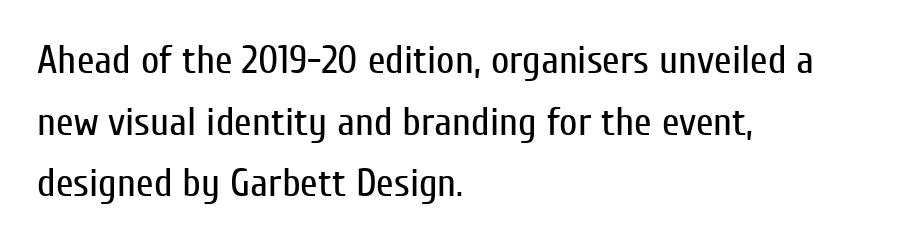
The passage shown is not underscored anywhere. The typesetting does not lean heavy: it is not bold. Ordinary non-slanted type is in use. The letters advance in unequal steps, a hallmark of proportional type.
